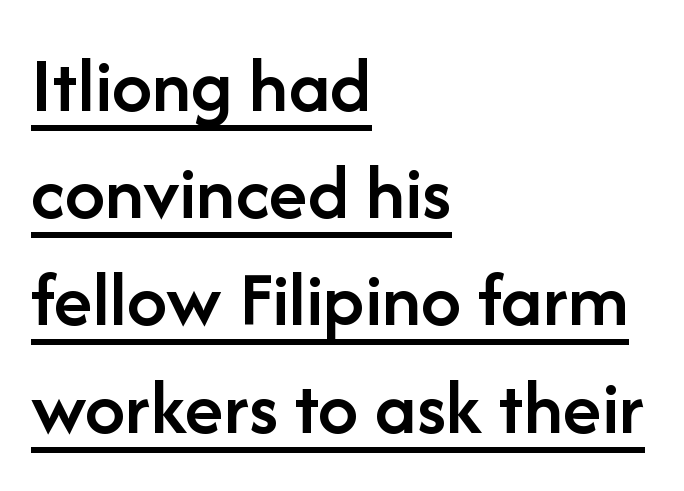
The image shows 80 px semibold sans-serif type, upright; set left-aligned, normal line spacing (1.34x), normal letter spacing, underlined; low stroke contrast and a medium x-height.
